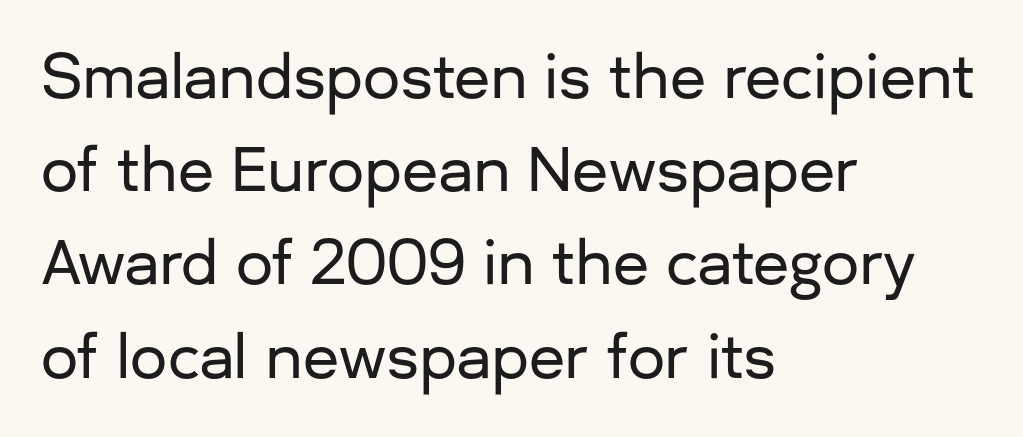
The image shows 59 px sans-serif type, upright; set left-aligned, normal line spacing (1.58x), normal letter spacing, not underlined; low stroke contrast and a medium x-height.
